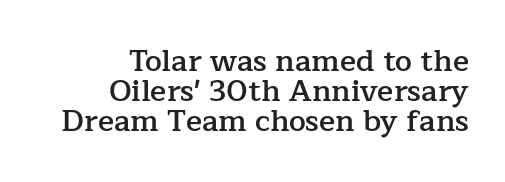
{"serif": "yes", "italic": "no", "bold": "semi", "weight": "semibold", "width": "normal", "stroke_contrast": "low", "x_height": "medium", "monospaced": "no", "underline": "no", "align": "right", "line_spacing": "tight", "line_spacing_ratio": 1.0, "letter_spacing": "normal", "letter_spacing_em": 0.0, "glyph_px": 30}
